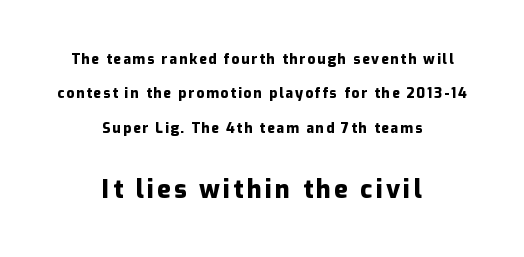
{"italic": "no", "bold": "yes", "underline": "no", "align": "center", "line_spacing": "loose", "line_spacing_ratio": 2.46, "larger_block": "second", "size_ratio": 1.79, "glyph_px": 25}
